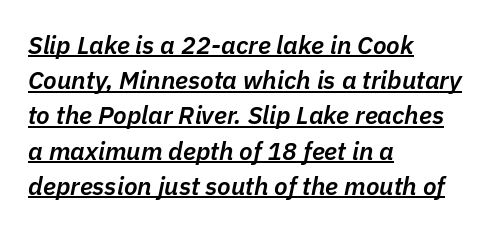
Compared with an ordinary text face, these strokes are moderately heavier — a semibold. Tracking here is standard; glyphs follow each other at the usual distance. Looking at the ascenders, they clearly lean. This rendering uses left alignment, leaving the right contour irregular. The typesetter has applied underlining to the passage shown.
